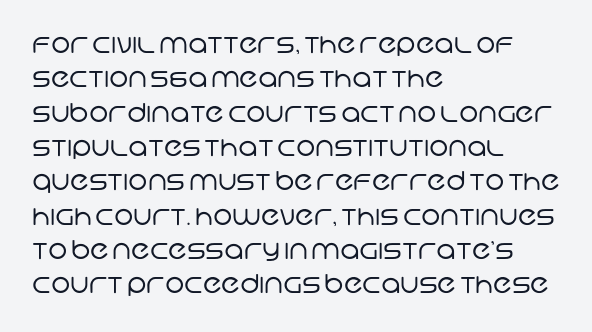
The foot of each line stays bare and open. Compared with a centered layout, this one pins lines to the left instead. The cut favours lightness, reaching ordinary text weight at its darkest. The designer left line spacing at the default.
